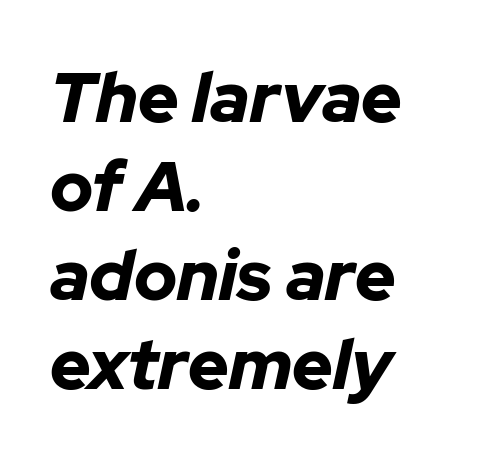
The image shows 70 px bold type, italic (leaning right); set left-aligned, normal line spacing (1.27x), normal letter spacing, not underlined; low stroke contrast and a medium x-height.
